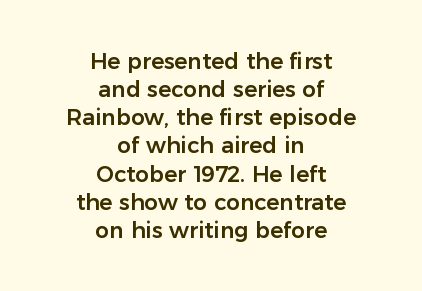
Regarding leading, the lines here are spaced in the standard way. The paragraph has two soft edges and a firm central axis. If you drew a line through each stem, it would be perfectly vertical. Descenders are the only things crossing below the line. This sample uses plain, unmodified letter spacing.
